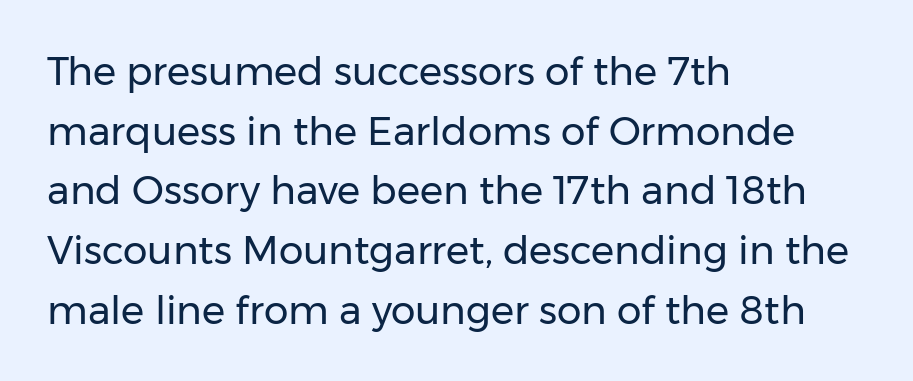
Note: no serifs on the glyphs. The rendering anchors every line to the left-hand side. Does the lettering tilt? It doesn't — this is upright. The horizontal fit of the characters is conventional and even. Letters have the restrained weight of plain body copy at most. The baseline area is clear.
